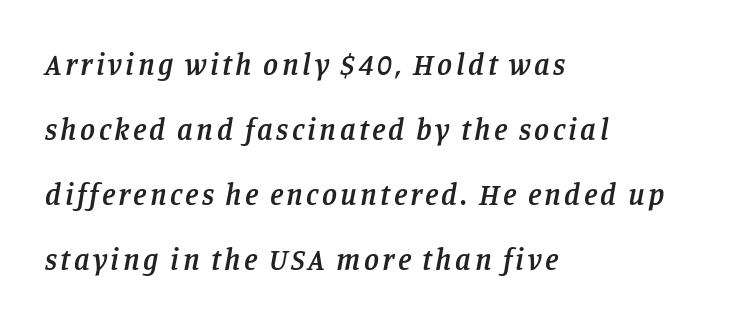
Q: Is the text bold? A: Semi-bold.
Q: Is the text italic (slanted)? A: Yes, it leans right by about 11 degrees.
Q: Is the typeface a serif or a sans-serif typeface? A: Serif.
Q: Is the text underlined? A: No.
Q: How is the paragraph aligned? A: Left-aligned.
Q: Is the spacing between lines tight, normal or loose? A: Loose.
Q: Width (condensed, normal, or wide)? A: Normal.
Q: Stroke contrast? A: Low.
Q: x-height? A: Large.
Q: Monospaced? A: No.
